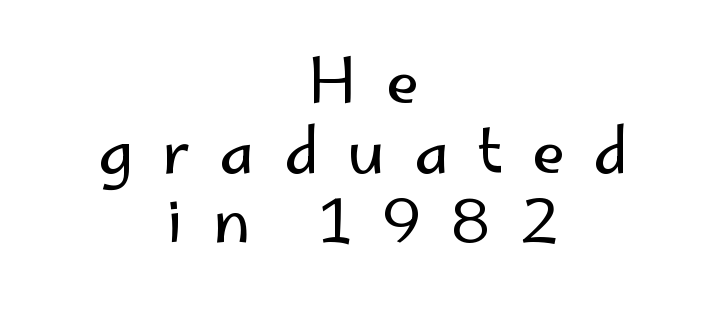
The image shows 61 px regular-weight sans-serif type, upright; set centered, tight line spacing (1.14x), unusually wide letter spacing (+0.47 em), not underlined; low stroke contrast and a small x-height.
